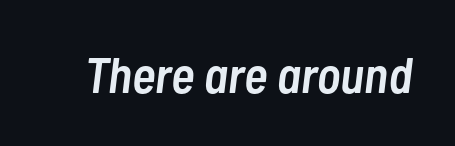
Q: Is the text bold? A: Semi-bold.
Q: Is the text italic (slanted)? A: Yes, it leans right by about 7 degrees.
Q: Is the text underlined? A: No.
Q: Is the spacing between letters normal or unusually wide? A: Normal.
Q: Width (condensed, normal, or wide)? A: Condensed.
Q: Stroke contrast? A: Low.
Q: x-height? A: Medium.
Q: Monospaced? A: No.
